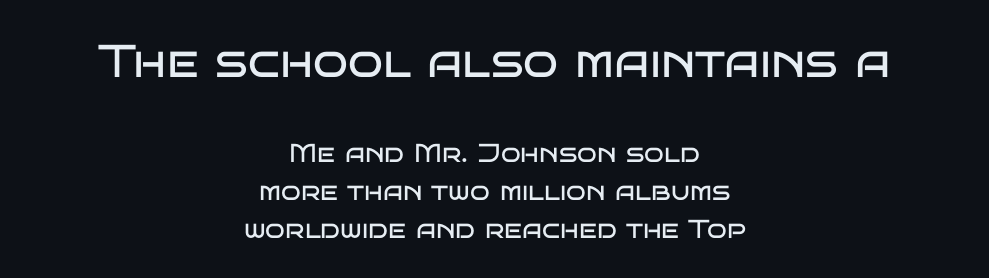
Q: Is the text bold? A: No.
Q: Is the text italic (slanted)? A: No, it is upright.
Q: Is the typeface a serif or a sans-serif typeface? A: Sans-serif.
Q: Is the text underlined? A: No.
Q: How is the paragraph aligned? A: Centered.
Q: Is the spacing between letters normal or unusually wide? A: Normal.
Q: Is the spacing between lines tight, normal or loose? A: Normal.
Q: Which block of text is set in a larger size, the first (top) or the second (bottom)? A: The first (top) one.
Q: Width (condensed, normal, or wide)? A: Wide.
Q: Stroke contrast? A: Low.
Q: x-height? A: Large.
Q: Monospaced? A: No.
